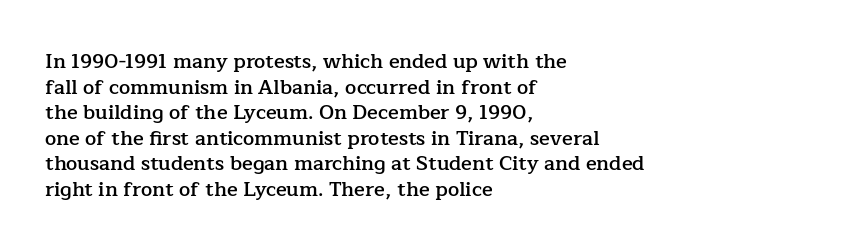
The image shows 20 px text type, upright; set left-aligned, normal line spacing (1.28x), normal letter spacing, not underlined.
